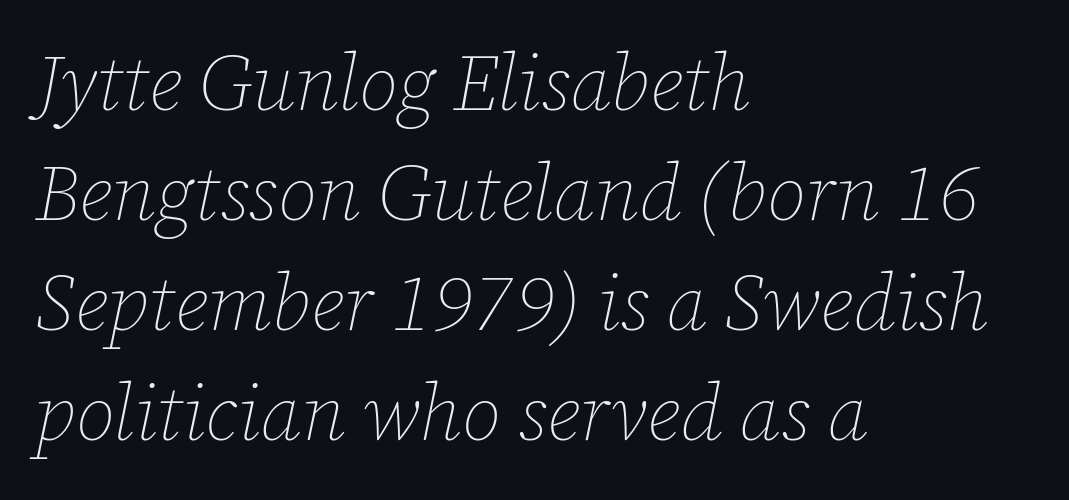
The image shows 78 px thin type, italic (leaning right); set left-aligned, normal line spacing (1.41x), normal letter spacing, not underlined; low stroke contrast and a medium x-height.
